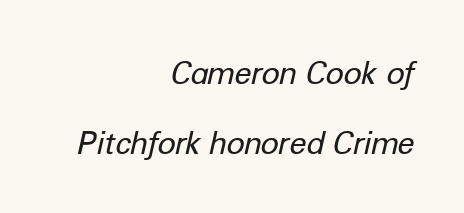
Q: Is the text bold? A: No.
Q: Is the text italic (slanted)? A: Yes, it leans right by about 12 degrees.
Q: Is the text underlined? A: No.
Q: How is the paragraph aligned? A: Right-aligned.
Q: Is the spacing between letters normal or unusually wide? A: Normal.
Q: Is the spacing between lines tight, normal or loose? A: Loose.
Q: Width (condensed, normal, or wide)? A: Normal.
Q: Stroke contrast? A: Low.
Q: x-height? A: Medium.
Q: Monospaced? A: No.
